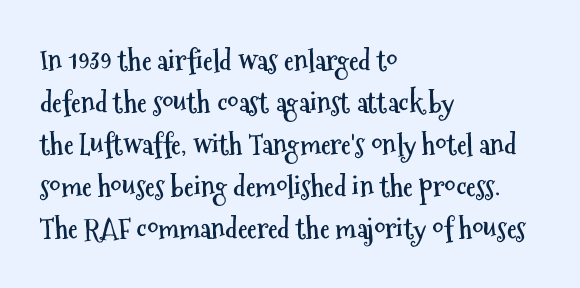
The image shows 28 px semibold, condensed sans-serif type, upright; set left-aligned, normal line spacing (1.5x), normal letter spacing, not underlined; medium stroke contrast and a medium x-height.
